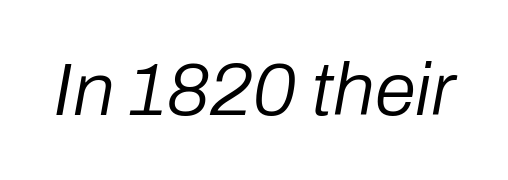
The image shows 75 px regular-weight type, italic (leaning right); set normal letter spacing, not underlined; low stroke contrast and a medium x-height.
